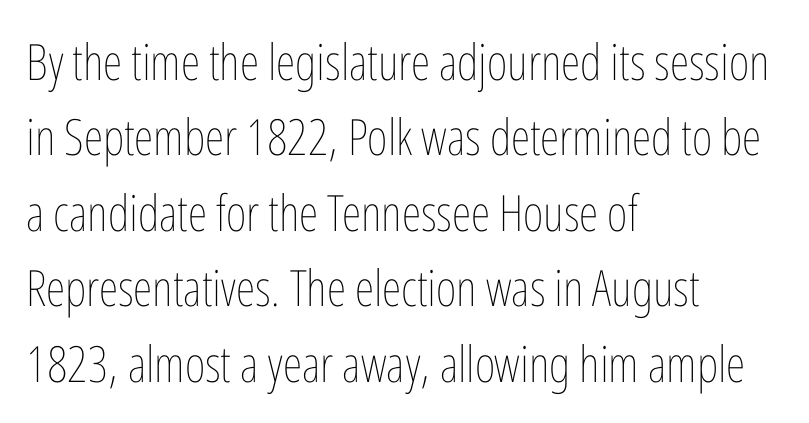
{"italic": "no", "bold": "no", "weight": "thin", "width": "condensed", "stroke_contrast": "low", "x_height": "medium", "monospaced": "no", "underline": "no", "align": "left", "line_spacing": "normal", "line_spacing_ratio": 1.51, "letter_spacing": "normal", "letter_spacing_em": 0.0, "glyph_px": 50}
